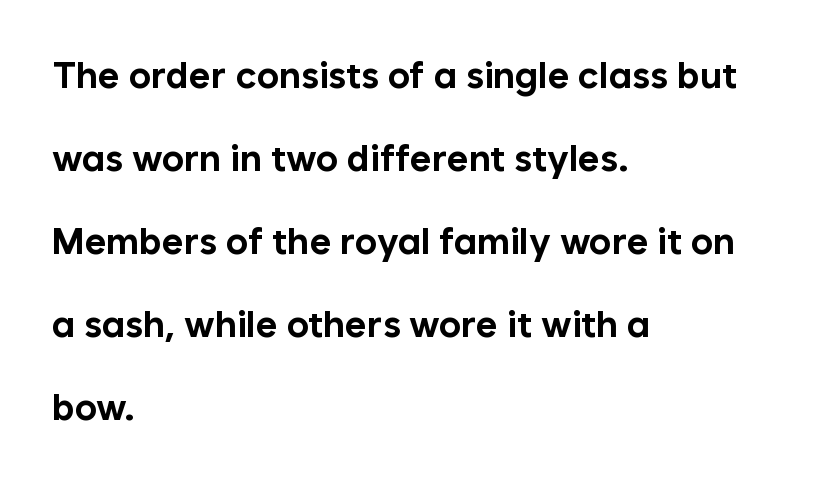
Q: Is the text bold? A: Yes.
Q: Is the text italic (slanted)? A: No, it is upright.
Q: Is the typeface a serif or a sans-serif typeface? A: Sans-serif.
Q: Is the text underlined? A: No.
Q: How is the paragraph aligned? A: Left-aligned.
Q: Is the spacing between letters normal or unusually wide? A: Normal.
Q: Is the spacing between lines tight, normal or loose? A: Loose.
Q: Width (condensed, normal, or wide)? A: Normal.
Q: Stroke contrast? A: Low.
Q: x-height? A: Medium.
Q: Monospaced? A: No.
